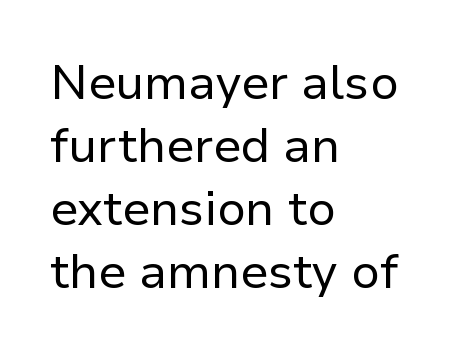
The image shows 48 px regular-weight sans-serif type, upright; set left-aligned, normal line spacing (1.31x), normal letter spacing, not underlined; low stroke contrast and a medium x-height.
